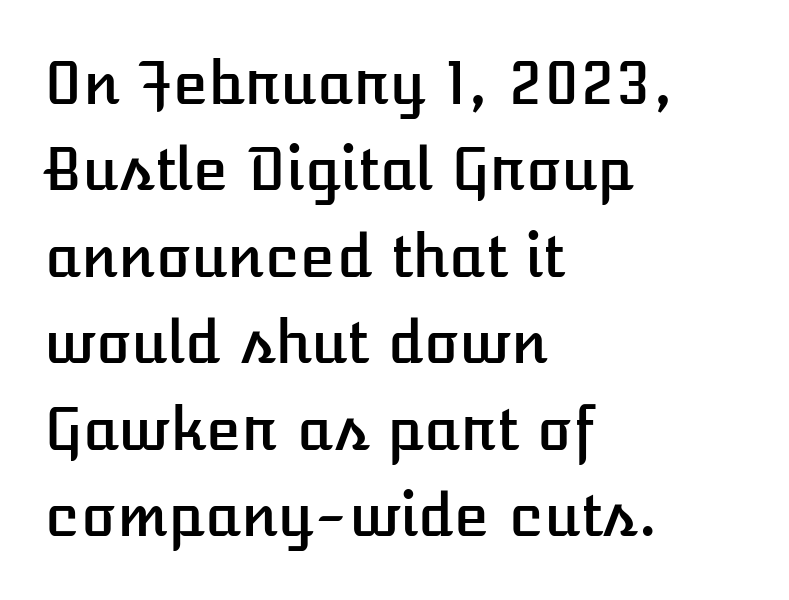
Q: Is the text italic (slanted)? A: No, it is upright.
Q: Is the text underlined? A: No.
Q: How is the paragraph aligned? A: Left-aligned.
Q: Is the spacing between letters normal or unusually wide? A: Normal.
Q: Is the spacing between lines tight, normal or loose? A: Normal.
Q: Width (condensed, normal, or wide)? A: Normal.
Q: Stroke contrast? A: Low.
Q: x-height? A: Medium.
Q: Monospaced? A: No.
